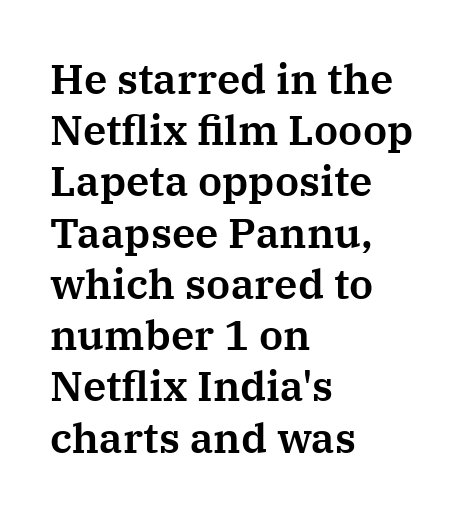
The image shows 42 px serif type, upright; set left-aligned, line spacing 1.22x, normal letter spacing, not underlined; medium stroke contrast and a medium x-height.
